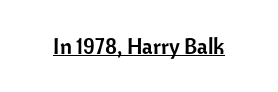
Compared with typical body copy, the letter spacing here is the same. Honestly, the underline is the first thing you notice here. No italicization has been applied; the sample stays upright.
